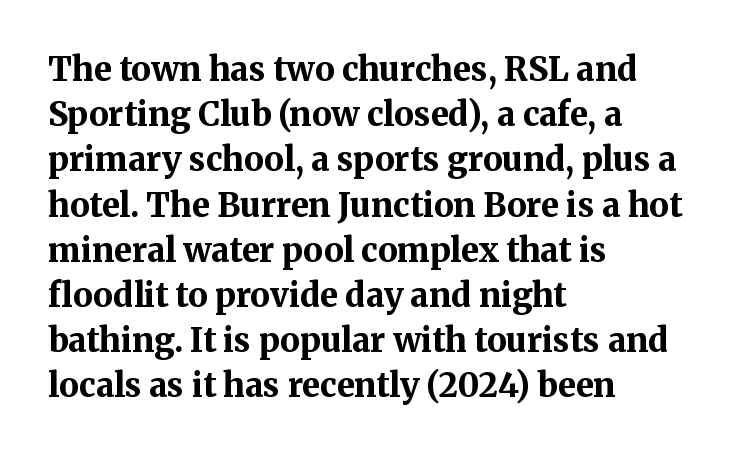
This sample uses plain, unmodified letter spacing. The passage is arranged the way most books set body copy — flush left. Summary of vertical rhythm: regular, with standard interline spacing. Chunky letters — that's bold for sure. The typeface chosen for these lines features serifs. Does the lettering tilt? It doesn't — this is upright.
